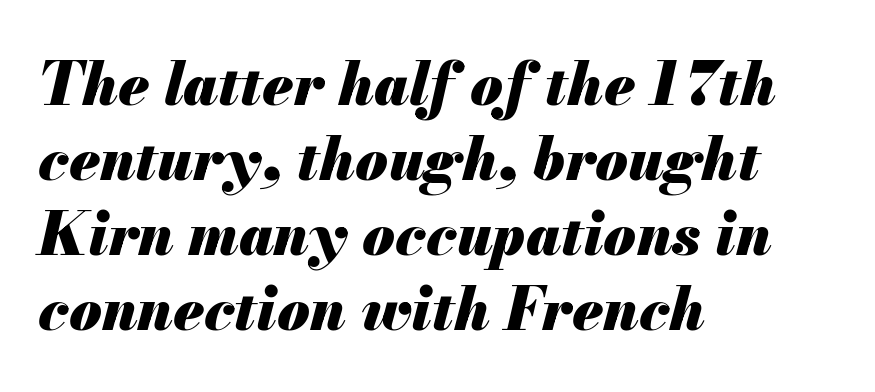
A bare baseline throughout the passage. The characters look thick and weighty, a clear bold. Compared with typical paragraphs, the rows here are spaced about the same. Is the letter spacing exaggerated? No — it looks like the ordinary default.
